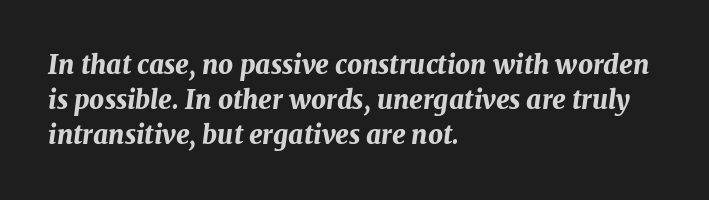
Type without underlining. Characters follow at the spacing the type designer built in. Does the weight exceed regular? Yes, all the way to bold. Layout note: lines flush left.
